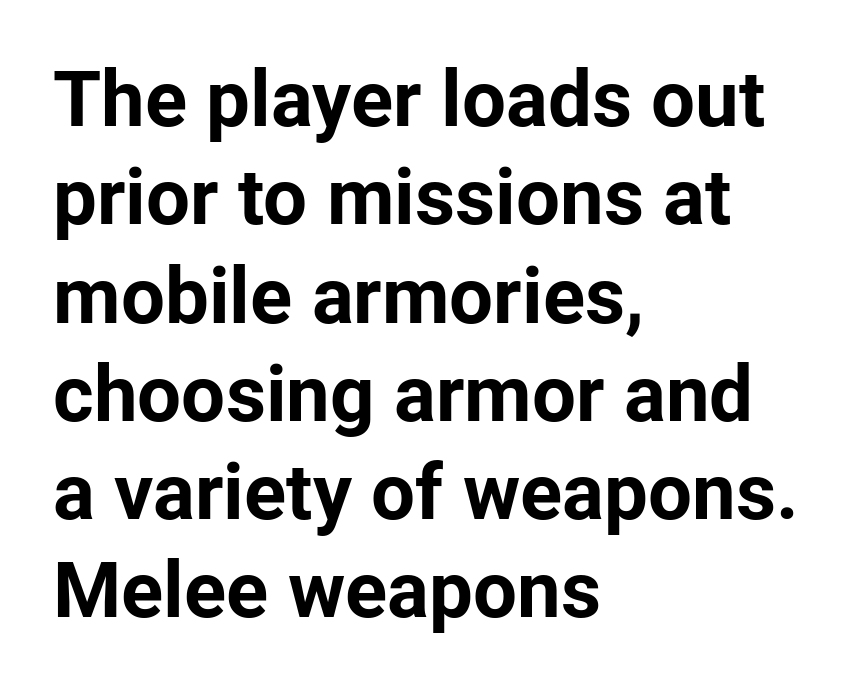
The image shows 78 px bold sans-serif type, upright; set left-aligned, normal line spacing (1.26x), normal letter spacing, not underlined; low stroke contrast and a medium x-height.
